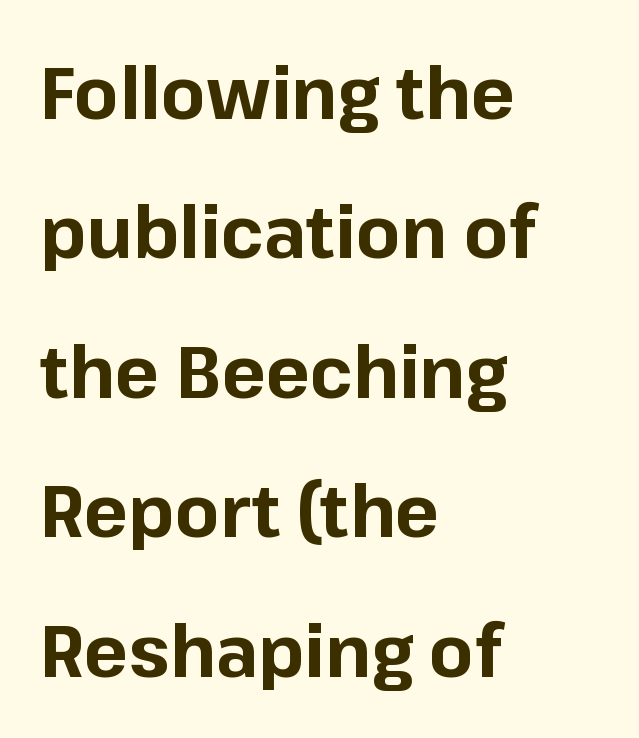
The image shows 73 px bold sans-serif type, upright; set left-aligned, loose line spacing (1.91x), normal letter spacing, not underlined; low stroke contrast and a medium x-height.
